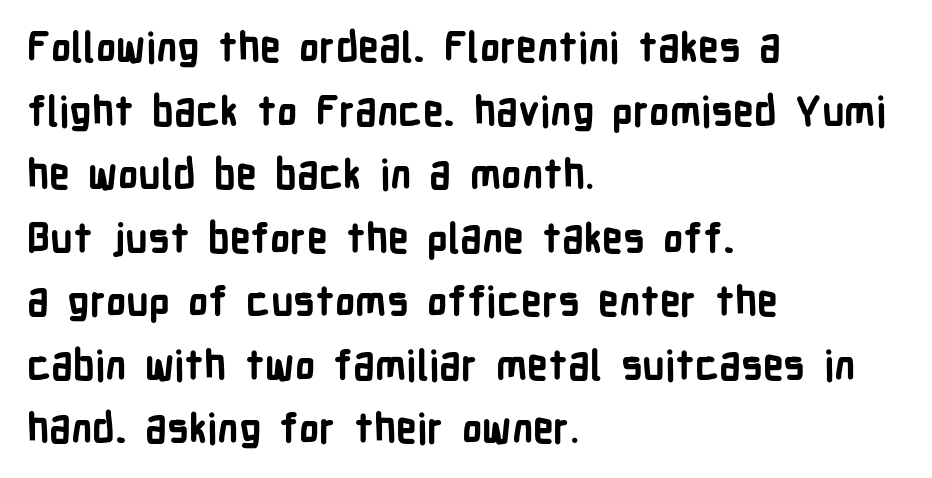
The glyphs are unaccompanied by any horizontal stroke below them. I'd call this a sans setting — the letters go barefoot. Does extra space separate the letters? No, they use regular spacing. Ordinary non-slanted type is in use.
